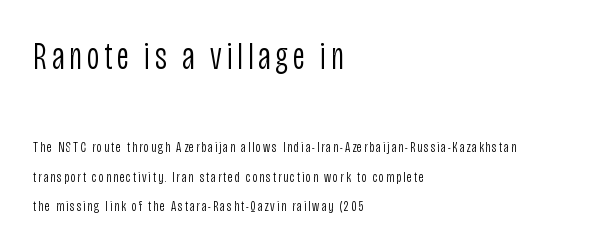
One-word summary of the alignment: left. This sample trades compactness for vertical openness between lines. No extra ink here — the face is not bold. Note: no serifs on the glyphs.
